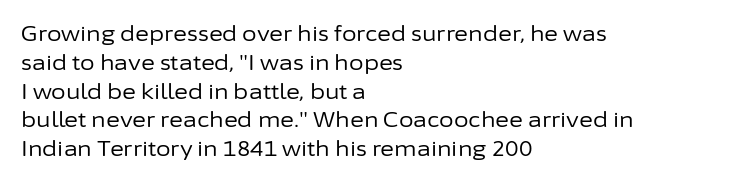
{"italic": "no", "bold": "no", "underline": "no", "align": "left", "line_spacing": "normal", "line_spacing_ratio": 1.37, "letter_spacing": "normal", "letter_spacing_em": 0.0, "glyph_px": 21}
